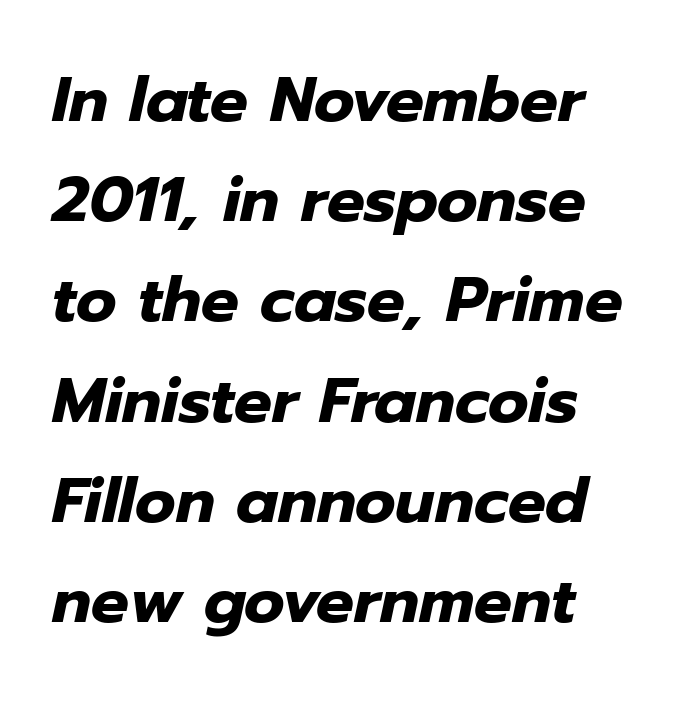
The image shows 63 px heavy type, italic (leaning right); set left-aligned, normal line spacing (1.59x), normal letter spacing, not underlined; low stroke contrast and a medium x-height.
